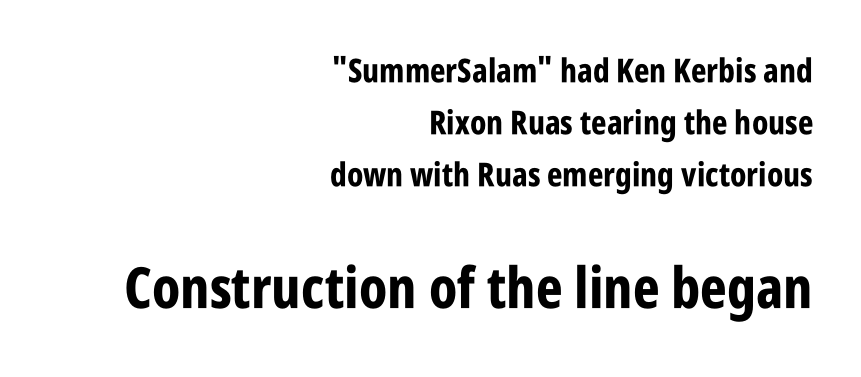
The image shows 57 px bold, condensed sans-serif type, upright; set right-aligned, normal line spacing (1.58x), normal letter spacing, not underlined; the second (bottom) block is 1.73x larger; low stroke contrast and a large x-height.
